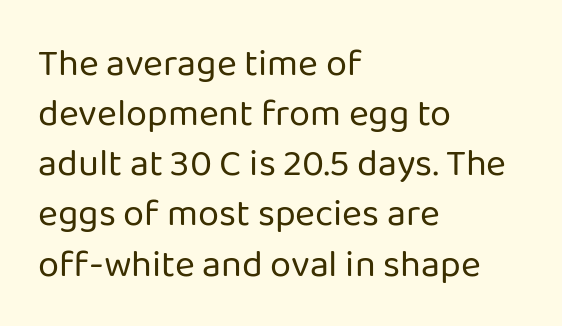
{"serif": "no", "italic": "no", "bold": "no", "weight": "regular", "width": "normal", "stroke_contrast": "low", "x_height": "medium", "monospaced": "no", "underline": "no", "align": "left", "line_spacing": "normal", "line_spacing_ratio": 1.32, "letter_spacing": "normal", "letter_spacing_em": 0.0, "glyph_px": 38}
